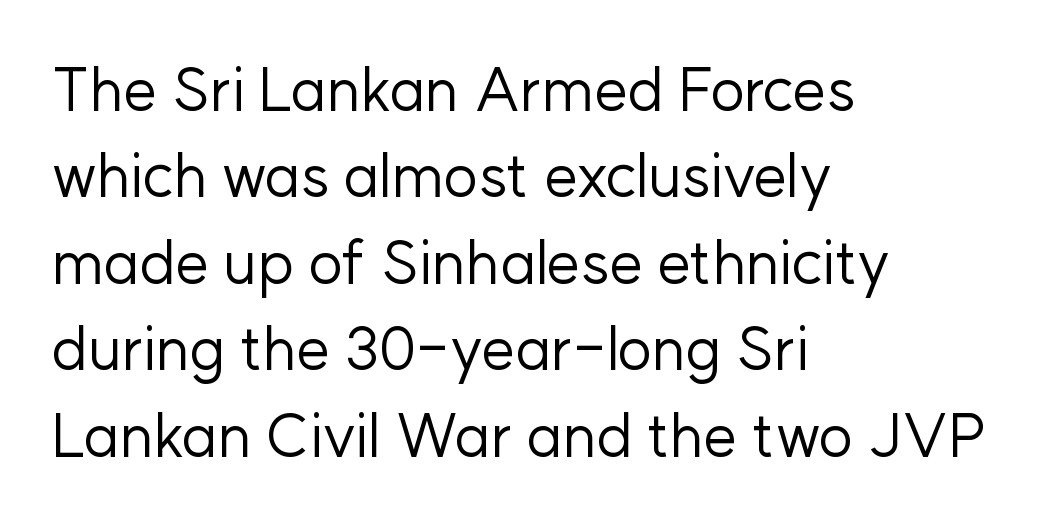
{"serif": "no", "italic": "no", "bold": "no", "weight": "regular", "width": "normal", "stroke_contrast": "low", "x_height": "medium", "monospaced": "no", "underline": "no", "align": "left", "line_spacing": "normal", "line_spacing_ratio": 1.44, "letter_spacing": "normal", "letter_spacing_em": 0.0, "glyph_px": 60}
